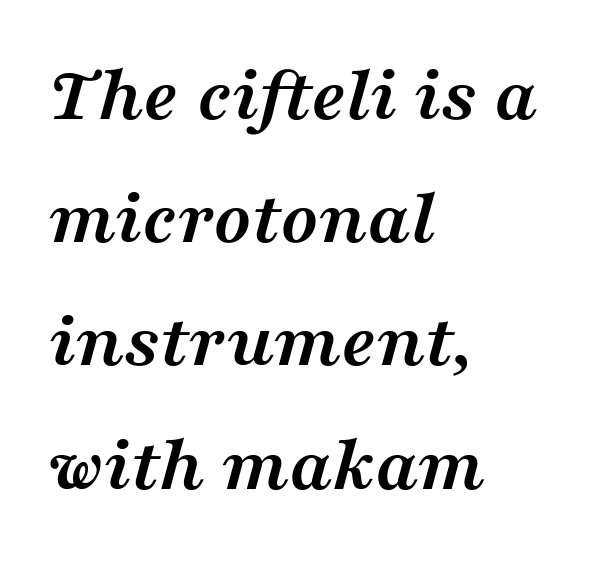
The image shows 78 px semibold, wide serif type, italic (leaning right); set left-aligned, normal line spacing (1.58x), normal letter spacing, not underlined; medium stroke contrast and a medium x-height.
